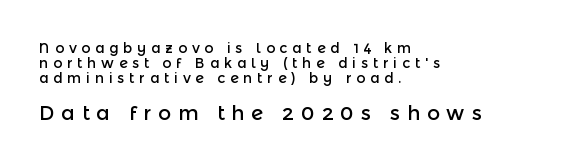
The image shows 20 px text type, upright; set left-aligned, tight line spacing (1.07x), unusually wide letter spacing (+0.34 em), not underlined; the second (bottom) block is 1.43x larger.
